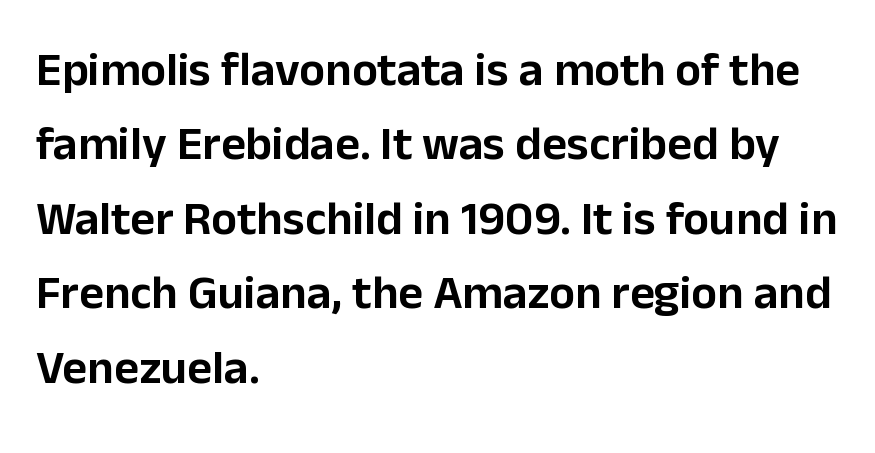
The designer left line spacing at the default. The zone under the glyphs is completely vacant. No extra tracking has been applied to these lines. I'd call this a sans setting — the letters go barefoot. A typesetter would call this proportional, since set widths differ per character. Is there any slant? The stems are plumb.
